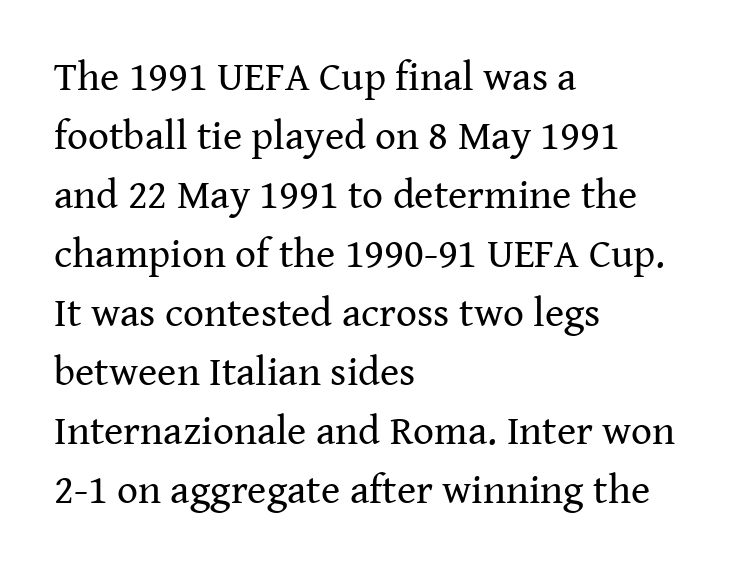
The image shows 41 px regular-weight serif type, upright; set left-aligned, normal line spacing (1.44x), normal letter spacing, not underlined; medium stroke contrast and a medium x-height.
